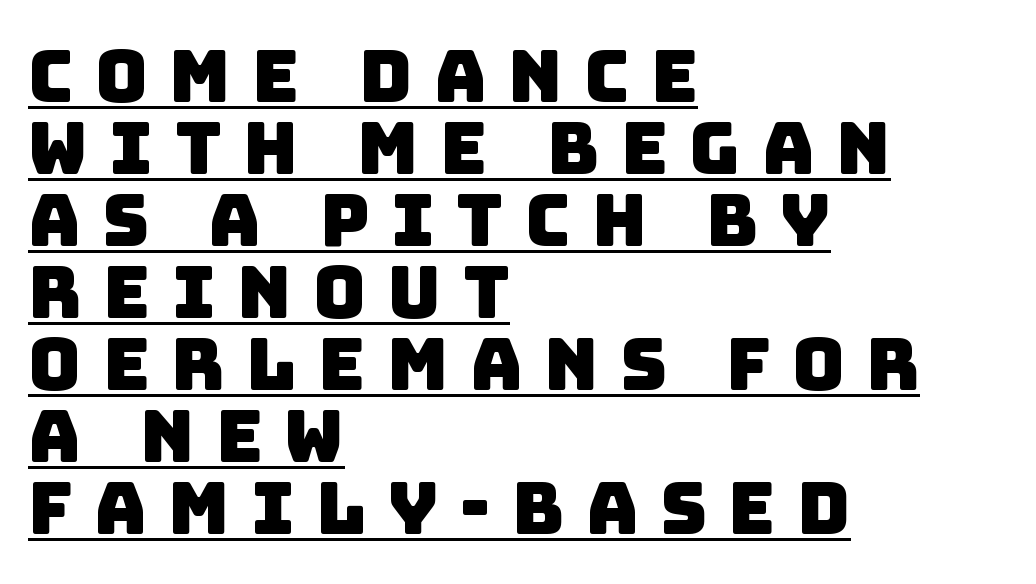
The face used here is a sans, in the tradition of grotesques and geometrics. Horizontal alignment here is leftward, the default for most running prose. Honestly, the underline is the first thing you notice here. Do the characters align in a grid? No, the font is proportional. Short note: letters widely spaced. Compared with typical paragraphs, the rows here are closer together.
